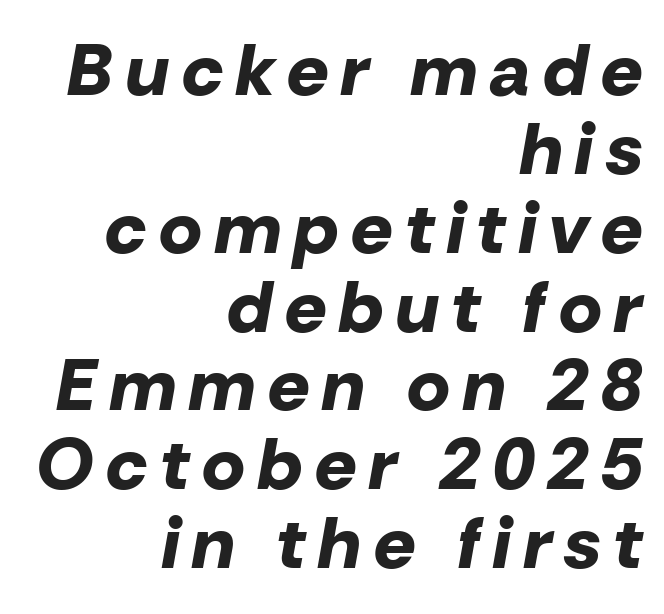
The image shows 73 px bold type, italic (leaning right); set right-aligned, tight line spacing (1.08x), not underlined; low stroke contrast and a medium x-height.
